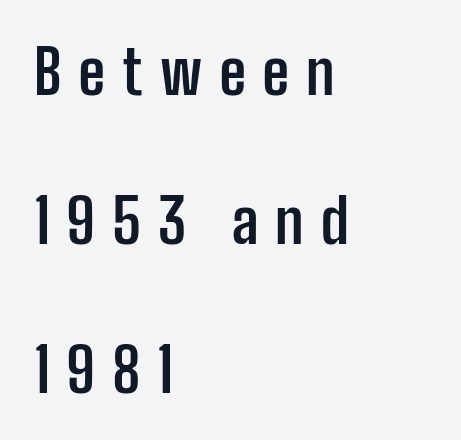
Q: Is the text bold? A: Yes.
Q: Is the text italic (slanted)? A: No, it is upright.
Q: Is the typeface a serif or a sans-serif typeface? A: Sans-serif.
Q: Is the text underlined? A: No.
Q: How is the paragraph aligned? A: Left-aligned.
Q: Is the spacing between letters normal or unusually wide? A: Unusually wide.
Q: Is the spacing between lines tight, normal or loose? A: Loose.
Q: Width (condensed, normal, or wide)? A: Condensed.
Q: Stroke contrast? A: Low.
Q: x-height? A: Medium.
Q: Monospaced? A: No.
